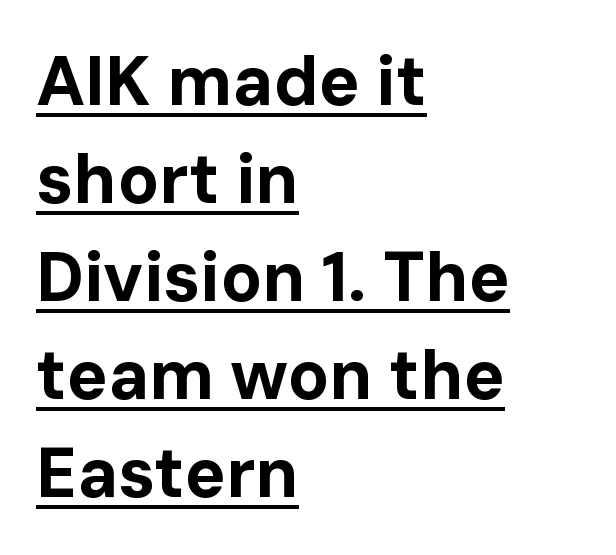
Q: Is the text bold? A: Yes.
Q: Is the text italic (slanted)? A: No, it is upright.
Q: Is the typeface a serif or a sans-serif typeface? A: Sans-serif.
Q: Is the text underlined? A: Yes.
Q: How is the paragraph aligned? A: Left-aligned.
Q: Is the spacing between letters normal or unusually wide? A: Normal.
Q: Is the spacing between lines tight, normal or loose? A: Normal.
Q: Width (condensed, normal, or wide)? A: Normal.
Q: Stroke contrast? A: Low.
Q: x-height? A: Medium.
Q: Monospaced? A: No.
